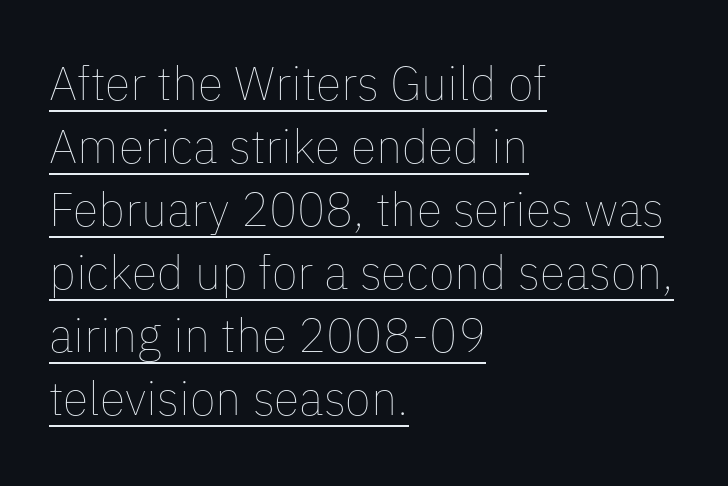
The font's upright variant was chosen for this text. The words here are underlined. Nobody touched the tracking dial on this one. This reads as an unemphasized weight, regular at the heaviest.
